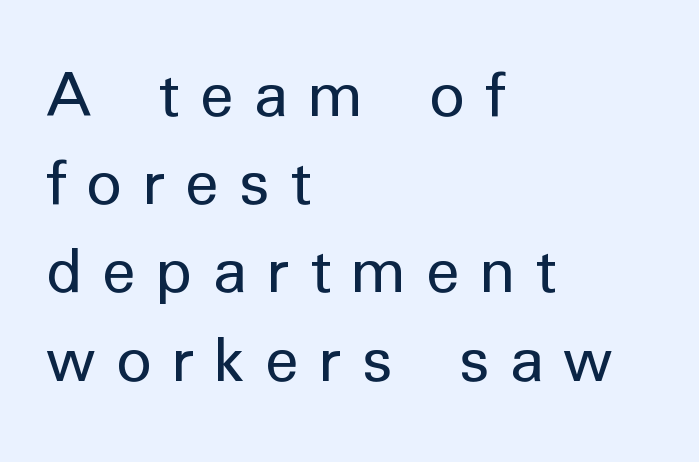
{"serif": "no", "italic": "no", "bold": "no", "weight": "regular", "width": "normal", "stroke_contrast": "low", "x_height": "medium", "monospaced": "no", "underline": "no", "align": "left", "line_spacing": "normal", "line_spacing_ratio": 1.26, "letter_spacing": "wide", "letter_spacing_em": 0.29, "glyph_px": 70}
